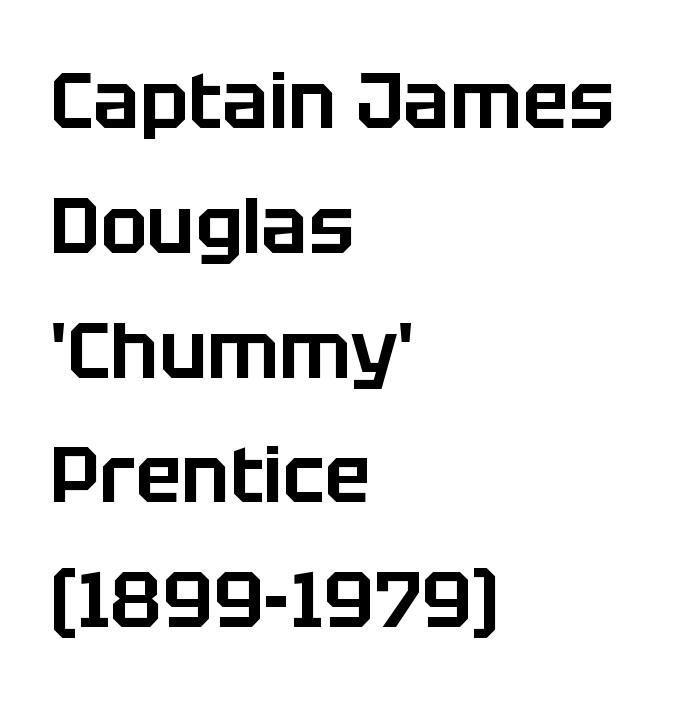
{"serif": "no", "italic": "no", "width": "normal", "stroke_contrast": "low", "x_height": "large", "monospaced": "no", "underline": "no", "align": "left", "line_spacing": "normal", "line_spacing_ratio": 1.6, "letter_spacing": "normal", "letter_spacing_em": 0.0, "glyph_px": 78}
